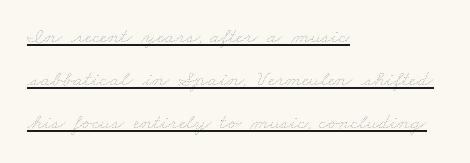
{"bold": "no", "underline": "yes", "align": "left", "line_spacing": "loose", "line_spacing_ratio": 1.95, "letter_spacing": "normal", "letter_spacing_em": 0.0, "glyph_px": 22}
